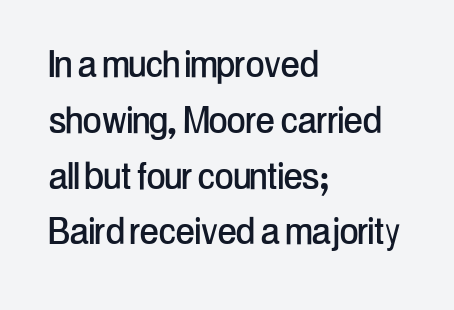
The letters sit at their default tracking, neither squeezed nor spread. The lettering holds an erect, upright posture throughout. The ragged edge is on the right, which tells us the setting is flush left. The glyphs are unaccompanied by any horizontal stroke below them. The passage shown is typed in a proportional face where columns would drift. Look at the bottom of the vertical strokes: they stop flat, with no serifs.
